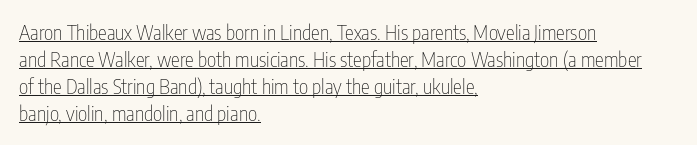
The image shows 20 px text type, upright; set left-aligned, normal line spacing (1.35x), normal letter spacing, underlined.
